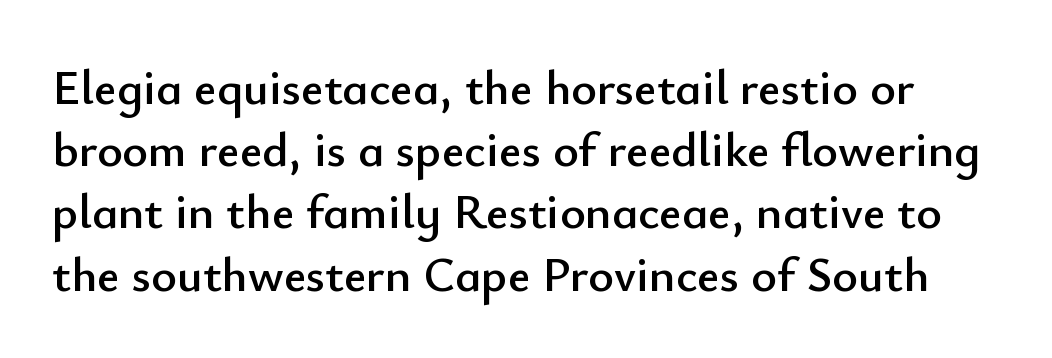
{"serif": "no", "italic": "no", "width": "normal", "stroke_contrast": "low", "x_height": "small", "monospaced": "no", "underline": "no", "line_spacing": "normal", "line_spacing_ratio": 1.27, "letter_spacing": "normal", "letter_spacing_em": 0.0, "glyph_px": 49}
